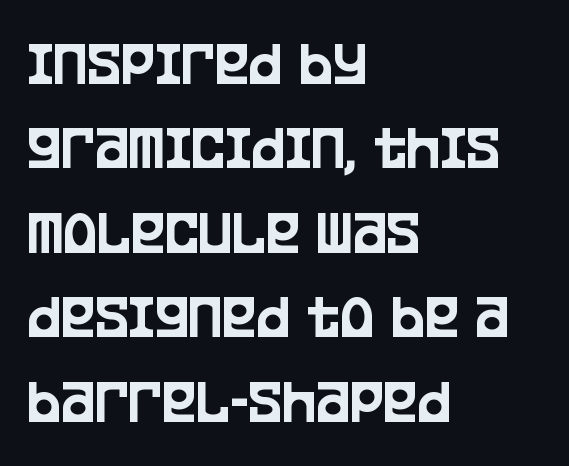
Q: Is the text italic (slanted)? A: No, it is upright.
Q: Is the typeface a serif or a sans-serif typeface? A: Sans-serif.
Q: Is the text underlined? A: No.
Q: How is the paragraph aligned? A: Left-aligned.
Q: Is the spacing between letters normal or unusually wide? A: Normal.
Q: Is the spacing between lines tight, normal or loose? A: Normal.
Q: Width (condensed, normal, or wide)? A: Condensed.
Q: Stroke contrast? A: Low.
Q: x-height? A: Large.
Q: Monospaced? A: No.
